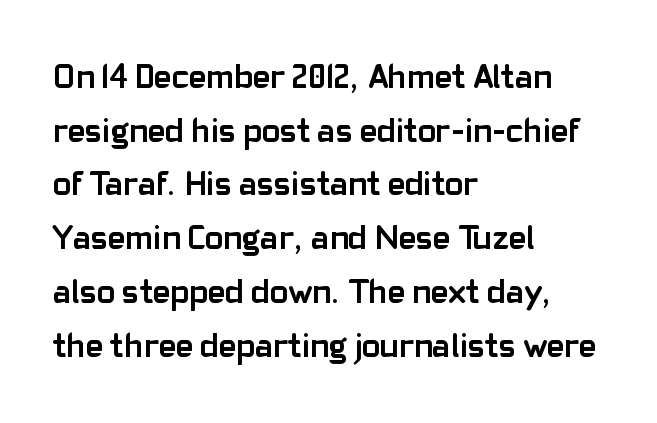
{"serif": "no", "italic": "no", "bold": "yes", "weight": "semibold", "width": "normal", "stroke_contrast": "low", "x_height": "medium", "monospaced": "no", "underline": "no", "align": "left", "line_spacing": "normal", "line_spacing_ratio": 1.58, "letter_spacing": "normal", "letter_spacing_em": 0.0, "glyph_px": 34}
